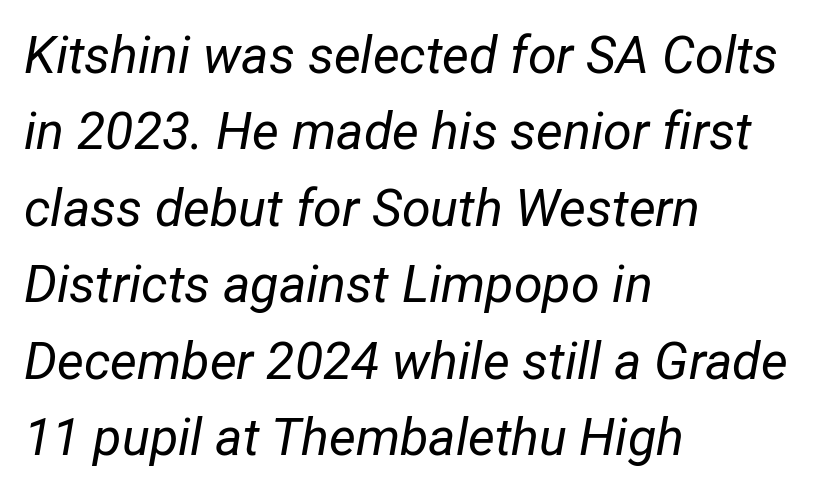
The image shows 52 px regular-weight, condensed type, italic (leaning right); set left-aligned, normal line spacing (1.47x), normal letter spacing, not underlined; low stroke contrast and a medium x-height.
